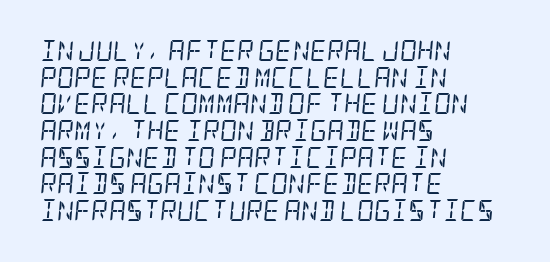
{"italic": "yes", "lean": "right", "slant_degrees": 5, "bold": "no", "underline": "no", "align": "left", "line_spacing": "normal", "line_spacing_ratio": 1.27, "letter_spacing": "normal", "letter_spacing_em": 0.0, "glyph_px": 21}
